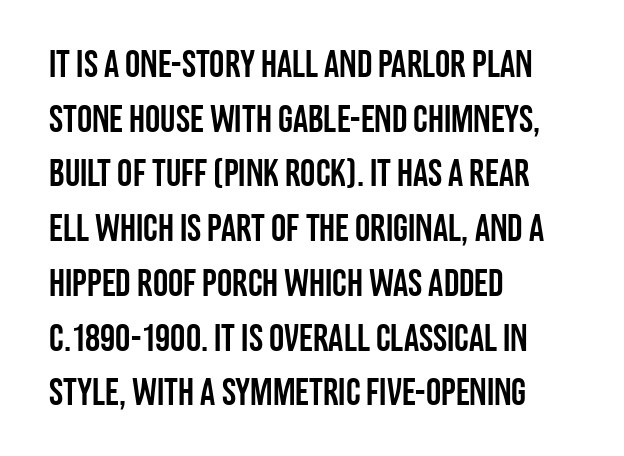
{"serif": "no", "italic": "no", "width": "condensed", "stroke_contrast": "low", "x_height": "large", "monospaced": "no", "underline": "no", "align": "left", "line_spacing": "normal", "line_spacing_ratio": 1.44, "letter_spacing": "normal", "letter_spacing_em": 0.0, "glyph_px": 38}
